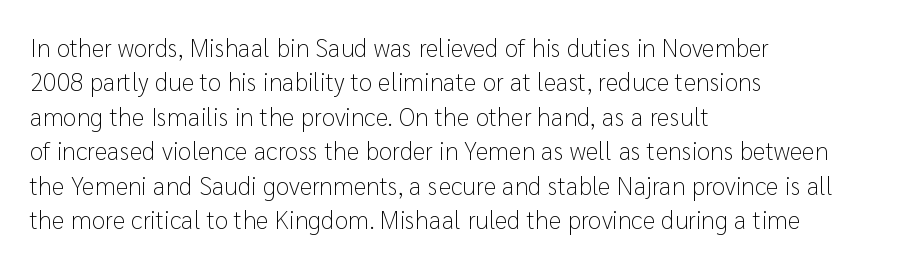
Q: Is the text bold? A: No.
Q: Is the text italic (slanted)? A: No, it is upright.
Q: Is the text underlined? A: No.
Q: How is the paragraph aligned? A: Left-aligned.
Q: Is the spacing between letters normal or unusually wide? A: Normal.
Q: Is the spacing between lines tight, normal or loose? A: Normal.
